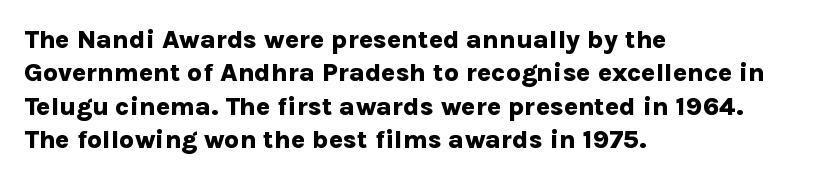
The image shows 26 px bold type, upright; set left-aligned, normal line spacing (1.28x), normal letter spacing, not underlined.
